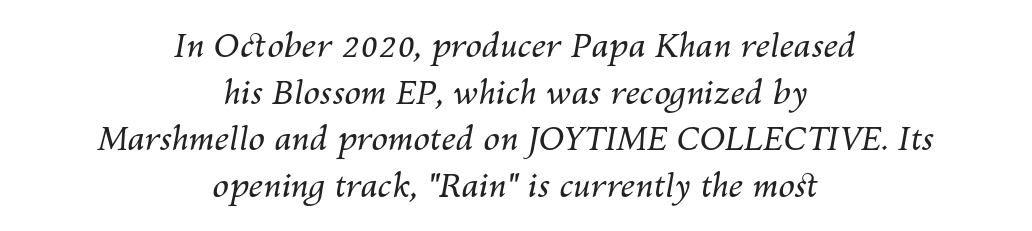
The vertical gap from one line to the next is medium. A centered setting, common on invitations and titles, is used for this passage. The passage shown is typed in a proportional face where columns would drift. Here the glyphs are tracked normally, forming tight word shapes. A quiet, ordinary-to-light weight characterises the typeface.
